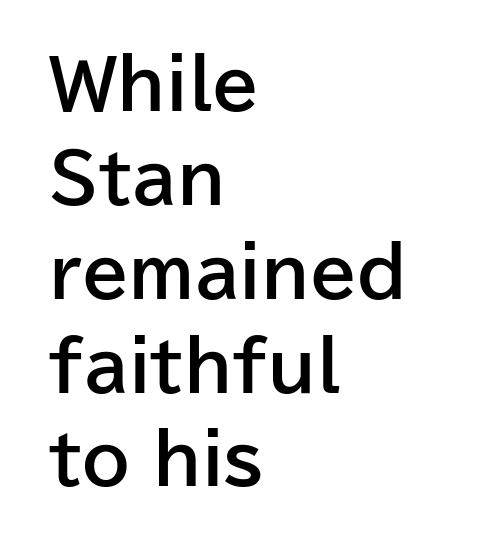
Character widths vary here, with narrow letters taking less room than wide ones. Characters follow at the spacing the type designer built in. Weight: bold. Caption: multi-line text, flush left, ragged right. The letters carry no serifs — their stems end cleanly without finishing strokes.
